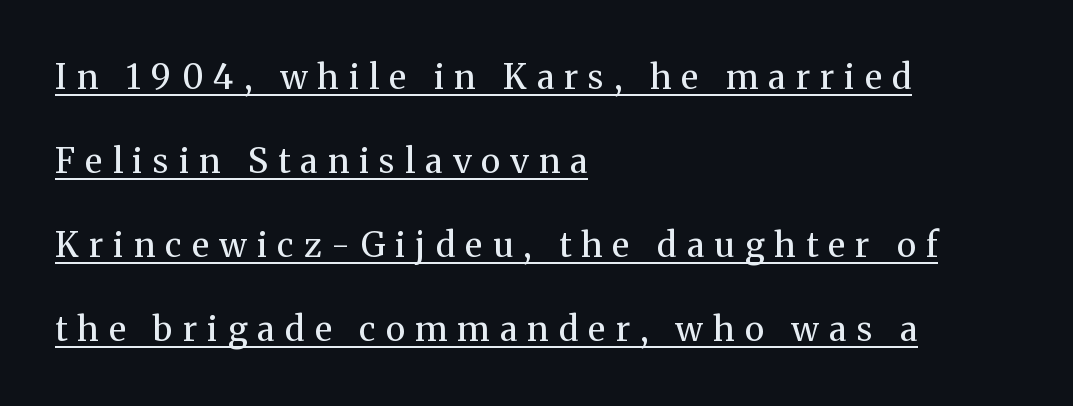
Q: Is the text bold? A: No.
Q: Is the text italic (slanted)? A: No, it is upright.
Q: Is the typeface a serif or a sans-serif typeface? A: Serif.
Q: Is the text underlined? A: Yes.
Q: How is the paragraph aligned? A: Left-aligned.
Q: Is the spacing between letters normal or unusually wide? A: Unusually wide.
Q: Is the spacing between lines tight, normal or loose? A: Loose.
Q: Width (condensed, normal, or wide)? A: Normal.
Q: Stroke contrast? A: Medium.
Q: x-height? A: Medium.
Q: Monospaced? A: No.
